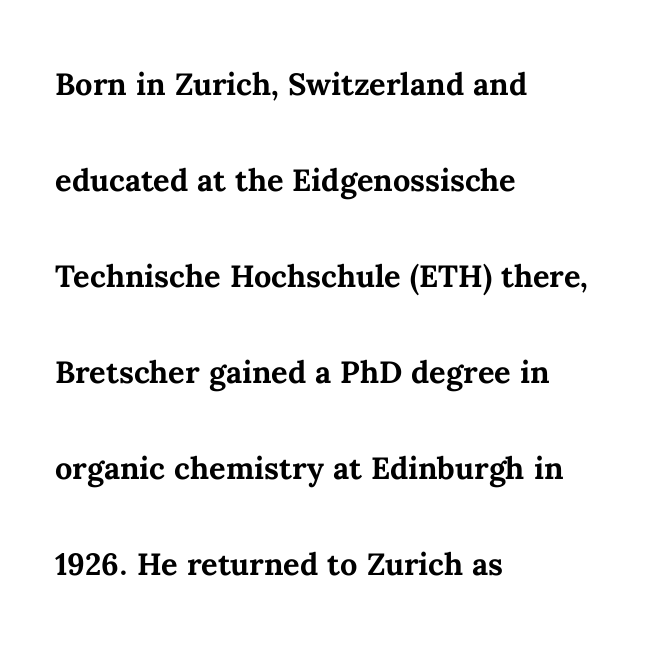
The image shows 41 px semibold type, upright; set left-aligned, loose line spacing (2.34x), normal letter spacing, not underlined; medium stroke contrast and a medium x-height.
